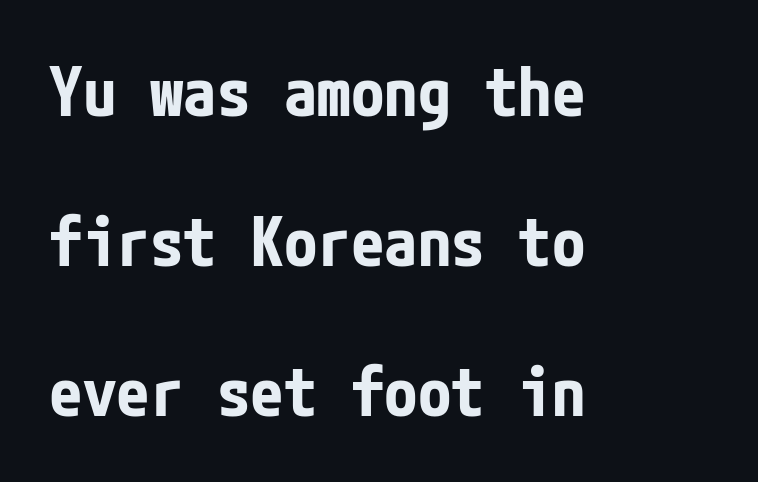
Rows of type keep a wide berth in the vertical direction. Only glyphs here, with clear space below each row. No italicization has been applied; the sample stays upright. Caption: bold face, heavy strokes. The letterforms sit shoulder to shoulder at normal distance.
